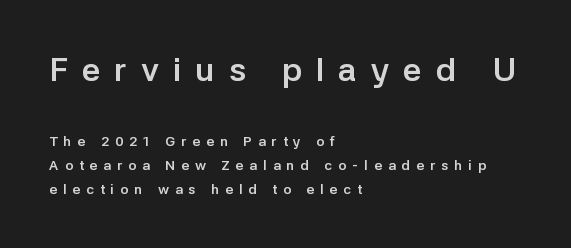
Quick note: not italic, upright. The sample has been set heavy, in full bold. Nope, no serifs anywhere on these letters. Type without underlining. Typesetter's note — upper block bumped up in size, lower block left smaller.
